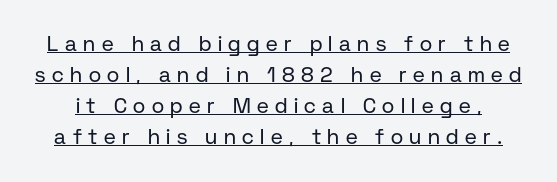
Q: Is the text bold? A: No.
Q: Is the text italic (slanted)? A: No, it is upright.
Q: Is the text underlined? A: Yes.
Q: Is the spacing between letters normal or unusually wide? A: Unusually wide.
Q: Is the spacing between lines tight, normal or loose? A: Normal.
